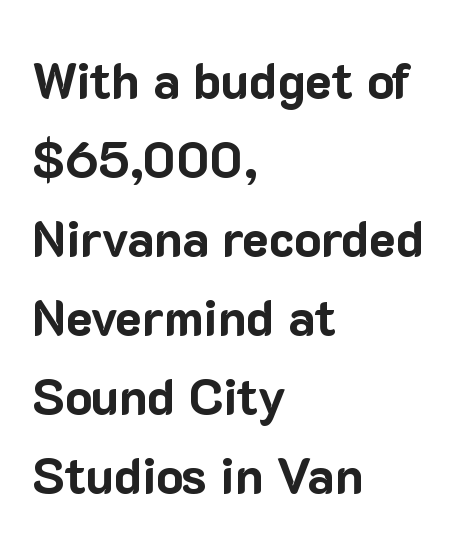
Q: Is the text bold? A: Yes.
Q: Is the text italic (slanted)? A: No, it is upright.
Q: Is the typeface a serif or a sans-serif typeface? A: Sans-serif.
Q: Is the text underlined? A: No.
Q: How is the paragraph aligned? A: Left-aligned.
Q: Is the spacing between letters normal or unusually wide? A: Normal.
Q: Is the spacing between lines tight, normal or loose? A: Normal.
Q: Width (condensed, normal, or wide)? A: Normal.
Q: Stroke contrast? A: Low.
Q: x-height? A: Medium.
Q: Monospaced? A: No.
